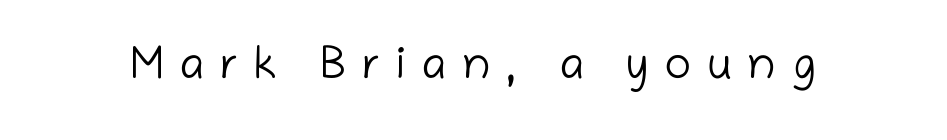
{"serif": "no", "italic": "no", "bold": "no", "weight": "light", "width": "normal", "stroke_contrast": "low", "x_height": "medium", "monospaced": "no", "underline": "no", "letter_spacing": "wide", "letter_spacing_em": 0.35, "glyph_px": 45}
